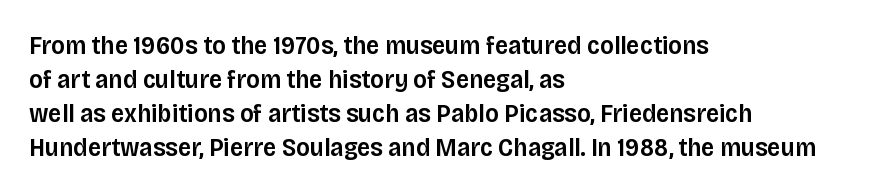
{"italic": "no", "bold": "semi", "underline": "no", "align": "left", "line_spacing": "normal", "line_spacing_ratio": 1.31, "letter_spacing": "normal", "letter_spacing_em": 0.0, "glyph_px": 26}
